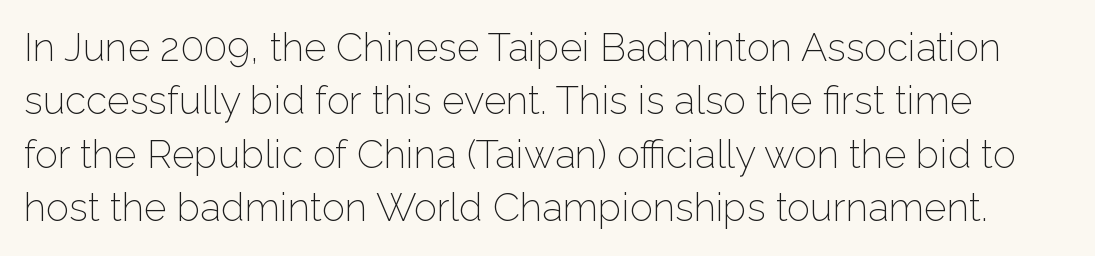
The passage shown is not underscored anywhere. Notice how descenders clear the ascenders below comfortably — that's standard leading. Ordinary non-slanted type is in use. The line texture is even and compact thanks to regular tracking. Note the varied advance widths — an 'i' is clearly narrower than an 'm'.
